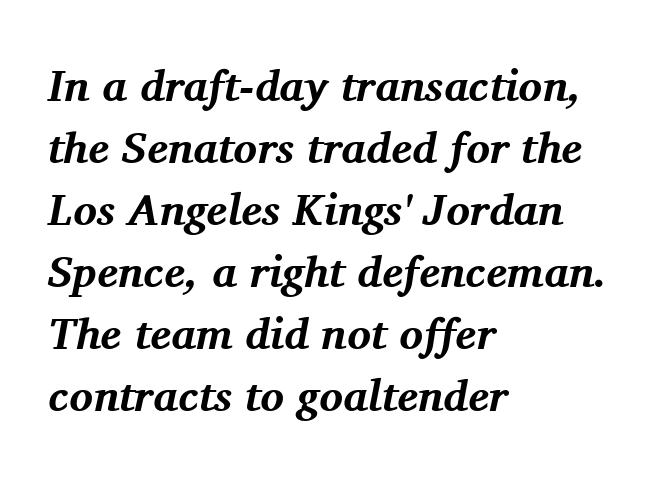
The image shows 44 px bold serif type, italic (leaning right); set left-aligned, normal line spacing (1.41x), normal letter spacing, not underlined; medium stroke contrast and a medium x-height.
